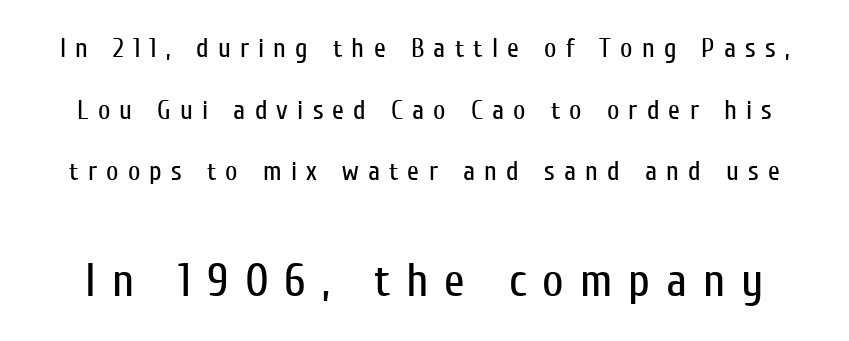
The following chunk of copy outweighs the initial chunk in type size. Each stroke keeps to a modest, everyday thickness or less. The rendering uses a large line-height, opening up the rows. The font's upright variant was chosen for this text. Does extra space separate the letters? Yes, quite a lot of it. No feet cap the strokes, marking this as sans-serif type.
